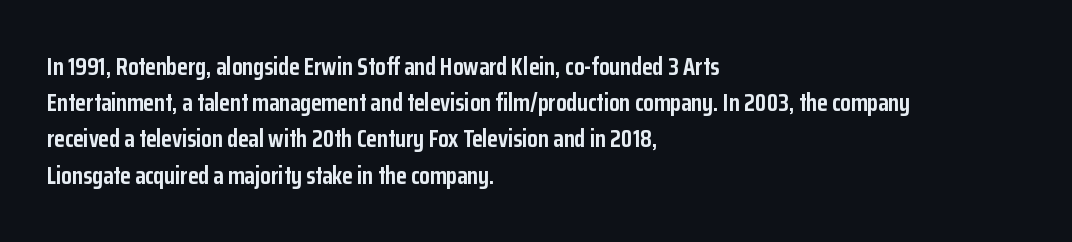
The image shows 24 px bold type, upright; set left-aligned, normal line spacing (1.51x), normal letter spacing, not underlined.
